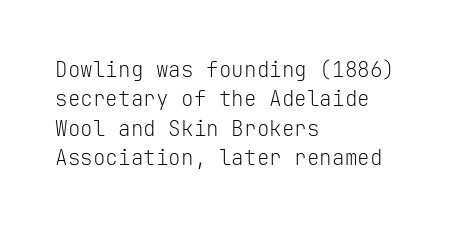
{"italic": "no", "bold": "no", "underline": "no", "align": "left", "line_spacing": "normal", "line_spacing_ratio": 1.4, "letter_spacing": "normal", "letter_spacing_em": 0.0, "glyph_px": 21}
